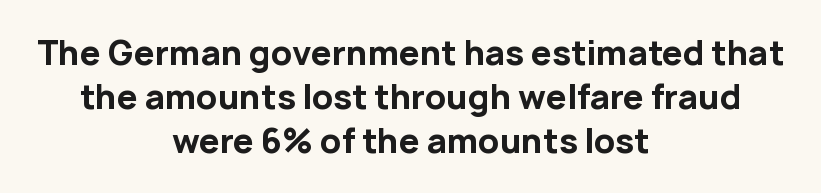
Each row of text sits above clean, open space. The glyphs have the mass of a bold cut. Does extra space separate the letters? No, they use regular spacing. These lines are rendered in a variable-pitch font. The specimen reads as upright at a glance. These lines stack symmetrically, like a column narrowing and widening about its center.
